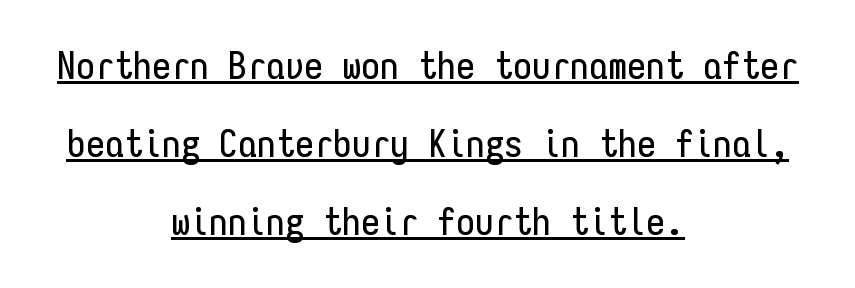
{"serif": "no", "italic": "no", "width": "condensed", "stroke_contrast": "low", "x_height": "medium", "monospaced": "yes", "underline": "yes", "align": "center", "line_spacing": "loose", "line_spacing_ratio": 2.05, "letter_spacing": "normal", "letter_spacing_em": 0.0, "glyph_px": 38}
